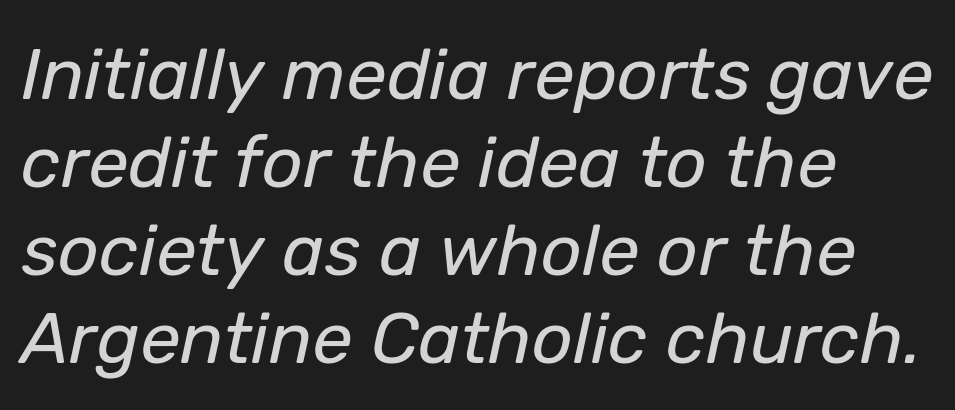
Q: Is the text bold? A: No.
Q: Is the text italic (slanted)? A: Yes, it leans right by about 12 degrees.
Q: Is the text underlined? A: No.
Q: How is the paragraph aligned? A: Left-aligned.
Q: Is the spacing between letters normal or unusually wide? A: Normal.
Q: Width (condensed, normal, or wide)? A: Normal.
Q: Stroke contrast? A: Low.
Q: x-height? A: Medium.
Q: Monospaced? A: No.
